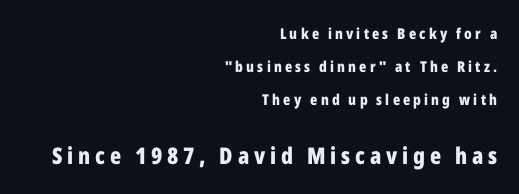
{"italic": "no", "bold": "yes", "underline": "no", "align": "right", "line_spacing": "loose", "line_spacing_ratio": 2.2, "letter_spacing": "wide", "letter_spacing_em": 0.21, "larger_block": "second", "size_ratio": 1.53, "glyph_px": 23}
